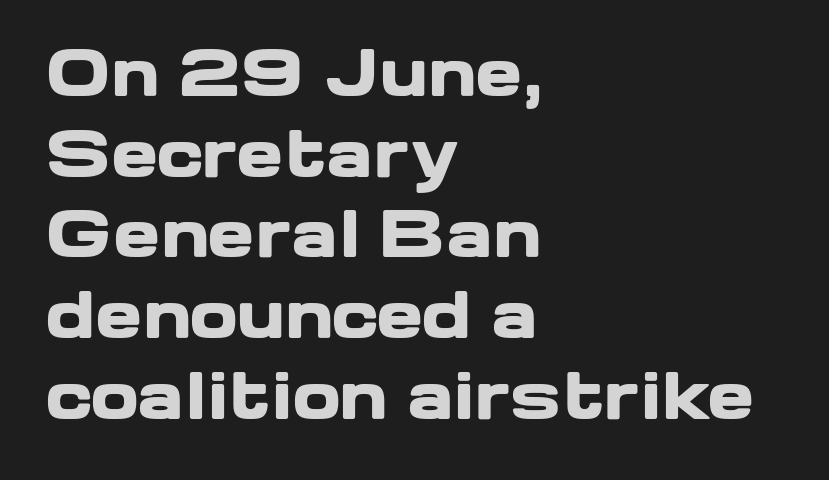
{"serif": "no", "italic": "no", "bold": "yes", "weight": "heavy", "width": "wide", "stroke_contrast": "low", "x_height": "medium", "monospaced": "no", "underline": "no", "align": "left", "line_spacing": "normal", "line_spacing_ratio": 1.28, "letter_spacing": "normal", "letter_spacing_em": 0.0, "glyph_px": 63}
